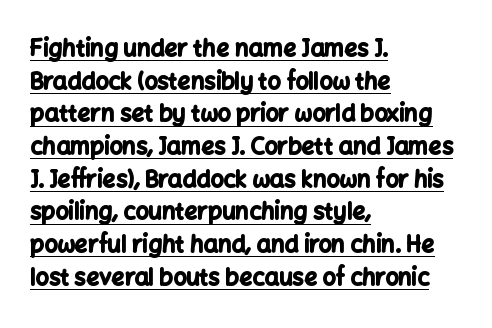
{"italic": "no", "bold": "yes", "underline": "yes", "align": "left", "line_spacing": "normal", "line_spacing_ratio": 1.42, "letter_spacing": "normal", "letter_spacing_em": 0.0, "glyph_px": 23}
